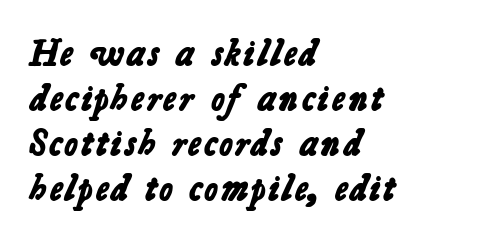
Q: Is the text bold? A: Yes.
Q: Is the typeface a serif or a sans-serif typeface? A: Sans-serif.
Q: Is the text underlined? A: No.
Q: How is the paragraph aligned? A: Left-aligned.
Q: Is the spacing between letters normal or unusually wide? A: Normal.
Q: Width (condensed, normal, or wide)? A: Normal.
Q: Stroke contrast? A: Low.
Q: x-height? A: Medium.
Q: Monospaced? A: No.
